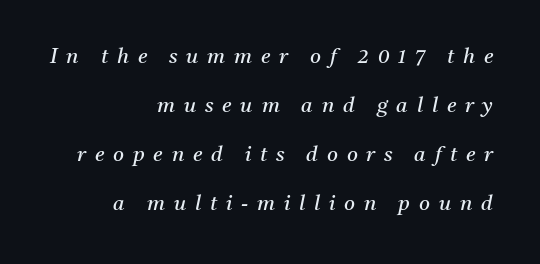
Q: Is the text bold? A: No.
Q: Is the text italic (slanted)? A: Yes, it leans right by about 11 degrees.
Q: Is the text underlined? A: No.
Q: How is the paragraph aligned? A: Right-aligned.
Q: Is the spacing between letters normal or unusually wide? A: Unusually wide.
Q: Is the spacing between lines tight, normal or loose? A: Loose.
